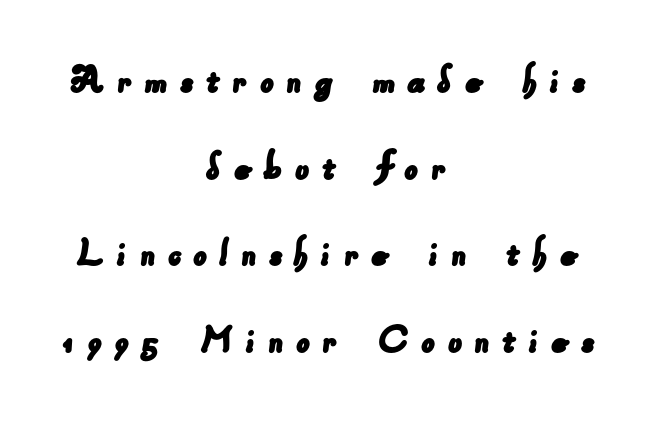
Q: Is the typeface a serif or a sans-serif typeface? A: Sans-serif.
Q: Is the text underlined? A: No.
Q: How is the paragraph aligned? A: Centered.
Q: Is the spacing between letters normal or unusually wide? A: Unusually wide.
Q: Is the spacing between lines tight, normal or loose? A: Loose.
Q: Width (condensed, normal, or wide)? A: Normal.
Q: Stroke contrast? A: Low.
Q: x-height? A: Small.
Q: Monospaced? A: No.
